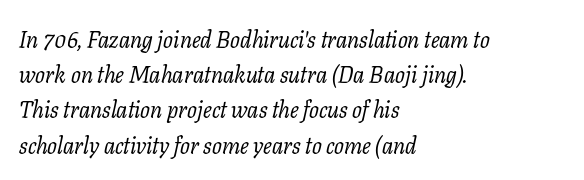
{"italic": "yes", "lean": "right", "slant_degrees": 11, "bold": "no", "underline": "no", "align": "left", "line_spacing": "normal", "line_spacing_ratio": 1.53, "letter_spacing": "normal", "letter_spacing_em": 0.0, "glyph_px": 23}
